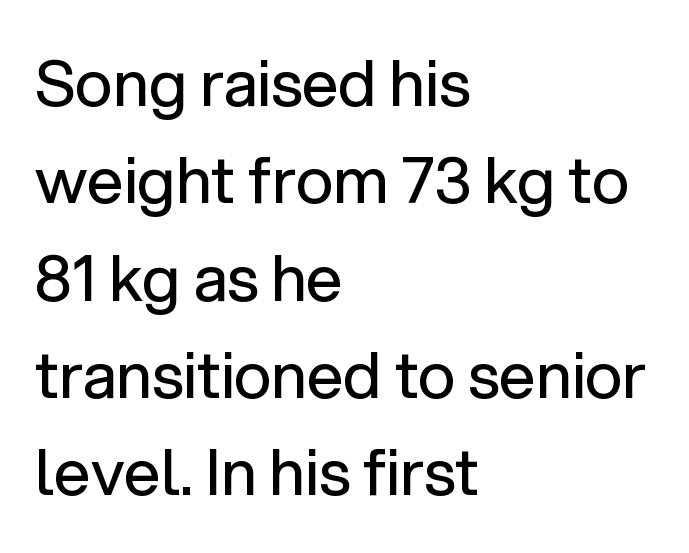
The specimen reads as upright at a glance. Short and long lines alike share a common starting point at left. A typesetter would label this face a sans. Descenders are the only things crossing below the line. Compared with typical body copy, the letter spacing here is the same. Do the characters align in a grid? No, the font is proportional.
